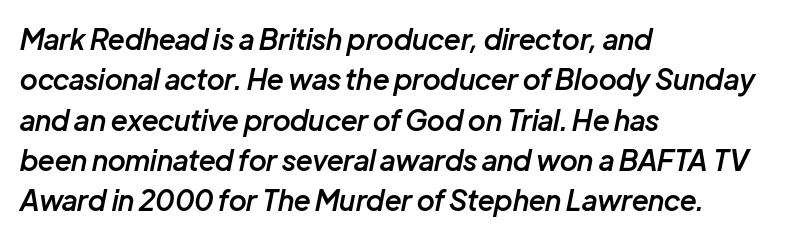
The image shows 28 px semibold type, italic (leaning right); set left-aligned, normal line spacing (1.44x), normal letter spacing, not underlined; low stroke contrast and a medium x-height.
